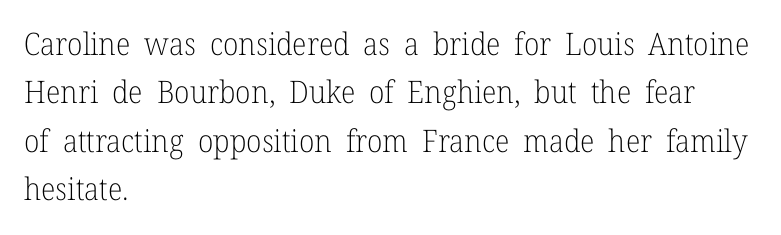
Q: Is the text bold? A: No.
Q: Is the text italic (slanted)? A: No, it is upright.
Q: Is the typeface a serif or a sans-serif typeface? A: Serif.
Q: Is the text underlined? A: No.
Q: How is the paragraph aligned? A: Left-aligned.
Q: Is the spacing between letters normal or unusually wide? A: Normal.
Q: Is the spacing between lines tight, normal or loose? A: Normal.
Q: Width (condensed, normal, or wide)? A: Normal.
Q: Stroke contrast? A: Low.
Q: x-height? A: Medium.
Q: Monospaced? A: No.
